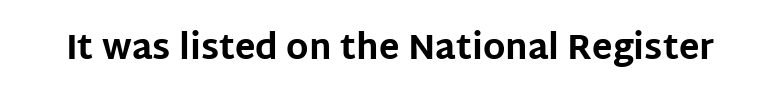
{"serif": "no", "italic": "no", "bold": "yes", "weight": "bold", "width": "normal", "stroke_contrast": "low", "x_height": "large", "monospaced": "no", "underline": "no", "letter_spacing": "normal", "letter_spacing_em": 0.0, "glyph_px": 34}
